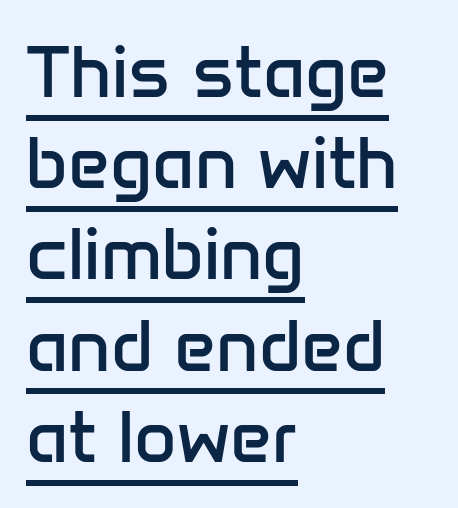
{"serif": "no", "italic": "no", "bold": "no", "weight": "regular", "width": "normal", "stroke_contrast": "low", "x_height": "medium", "monospaced": "no", "underline": "yes", "align": "left", "line_spacing": "normal", "line_spacing_ratio": 1.25, "letter_spacing": "normal", "letter_spacing_em": 0.0, "glyph_px": 73}
